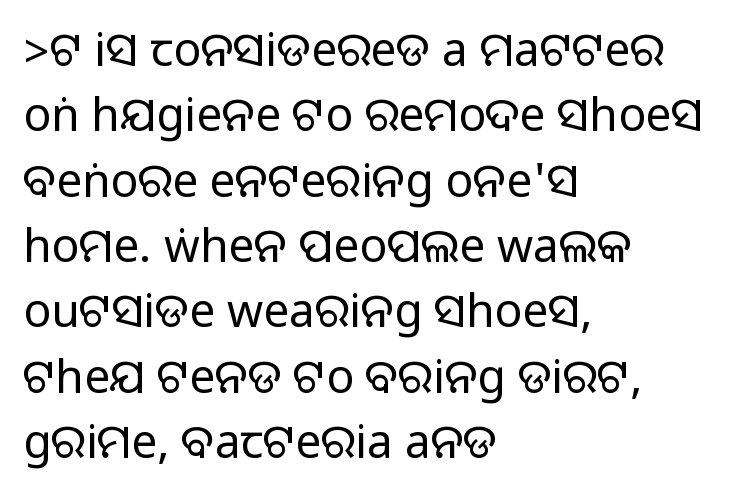
The image shows 46 px sans-serif type, upright; set left-aligned, normal line spacing (1.42x), normal letter spacing, not underlined; medium stroke contrast.
